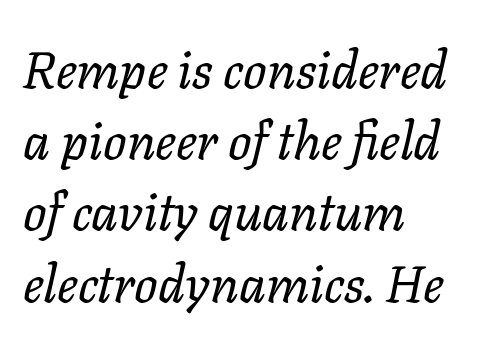
{"italic": "yes", "lean": "right", "slant_degrees": 11, "bold": "no", "weight": "regular", "width": "normal", "stroke_contrast": "low", "x_height": "medium", "monospaced": "no", "underline": "no", "align": "left", "line_spacing": "normal", "line_spacing_ratio": 1.37, "letter_spacing": "normal", "letter_spacing_em": 0.0, "glyph_px": 52}
